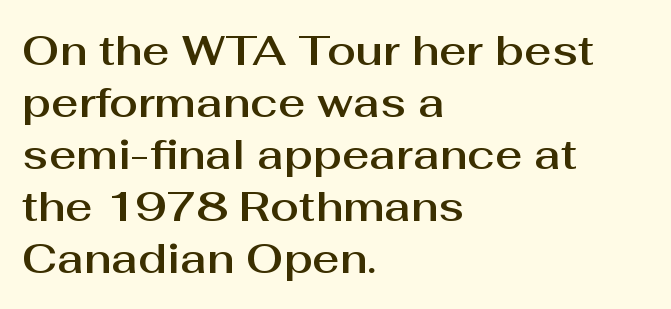
Q: Is the text italic (slanted)? A: No, it is upright.
Q: Is the typeface a serif or a sans-serif typeface? A: Sans-serif.
Q: Is the text underlined? A: No.
Q: How is the paragraph aligned? A: Left-aligned.
Q: Is the spacing between letters normal or unusually wide? A: Normal.
Q: Width (condensed, normal, or wide)? A: Normal.
Q: Stroke contrast? A: Medium.
Q: x-height? A: Medium.
Q: Monospaced? A: No.
